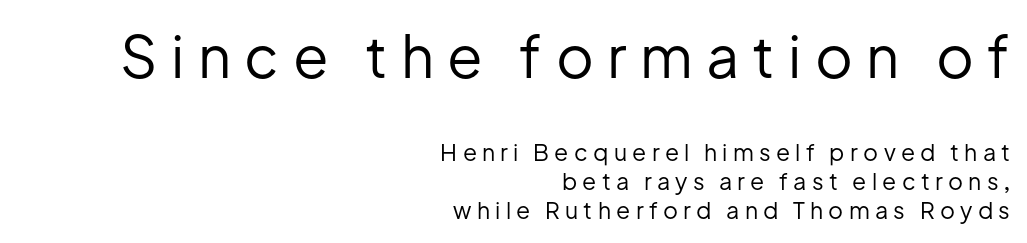
The image shows 58 px regular-weight sans-serif type, upright; set right-aligned, normal line spacing (1.27x), unusually wide letter spacing (+0.23 em), not underlined; the first (top) block is 2.52x larger; low stroke contrast and a medium x-height.
